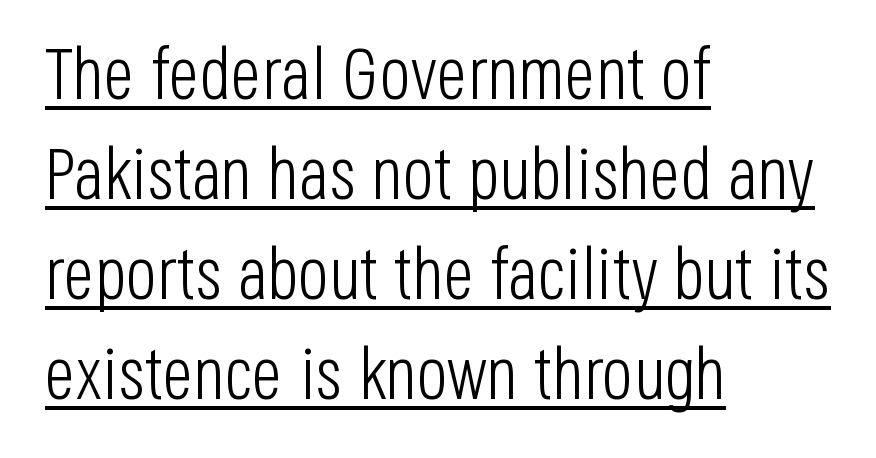
{"serif": "no", "italic": "no", "bold": "no", "weight": "light", "width": "condensed", "stroke_contrast": "low", "x_height": "large", "monospaced": "no", "underline": "yes", "align": "left", "line_spacing": "normal", "line_spacing_ratio": 1.37, "letter_spacing": "normal", "letter_spacing_em": 0.0, "glyph_px": 73}
